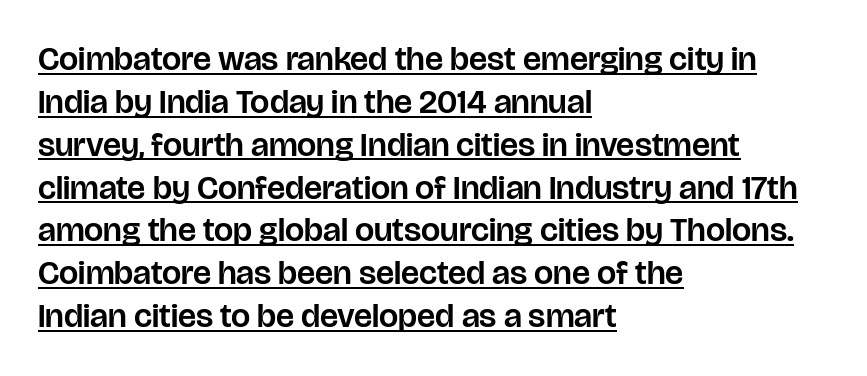
The image shows 34 px sans-serif type, upright; set left-aligned, normal line spacing (1.26x), normal letter spacing, underlined; low stroke contrast and a large x-height.
